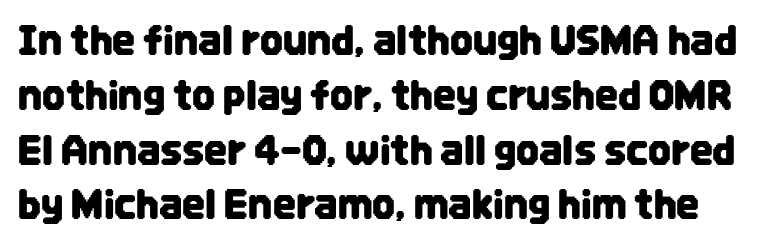
Baseline-to-baseline distance is the conventional proportion of letter height. Caption: standard tracking, unaltered. Proportional: the letters do not fall into vertical columns. The rendering shows plain stroke endings on the letterforms — a sans-serif design. The area under the type is left untouched. If you drew a line through each stem, it would be perfectly vertical.
